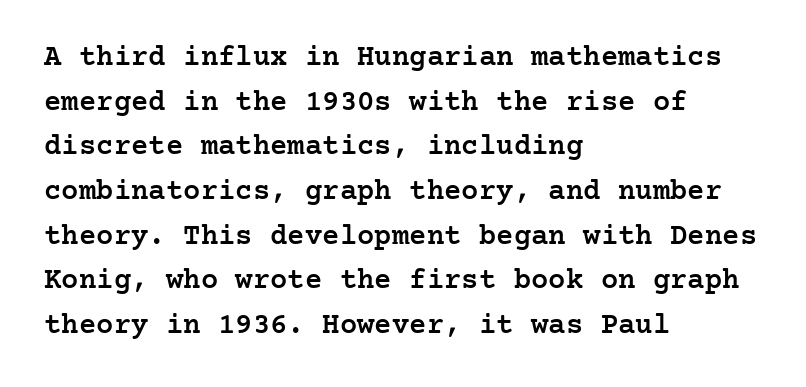
{"serif": "yes", "italic": "no", "bold": "semi", "weight": "semibold", "width": "normal", "stroke_contrast": "low", "x_height": "medium", "underline": "no", "align": "left", "line_spacing": "normal", "line_spacing_ratio": 1.54, "letter_spacing": "normal", "letter_spacing_em": 0.0, "glyph_px": 29}
